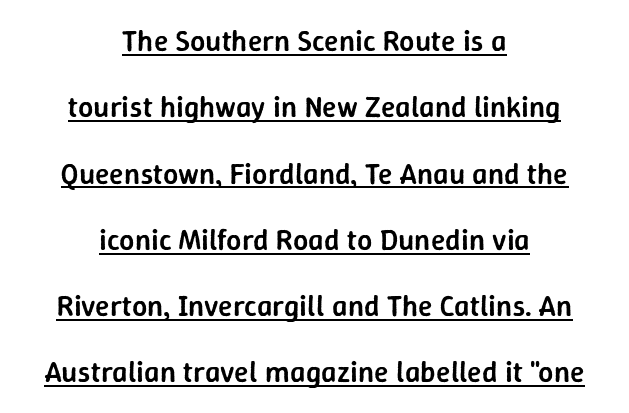
{"serif": "no", "italic": "no", "bold": "semi", "weight": "semibold", "width": "normal", "stroke_contrast": "low", "x_height": "medium", "monospaced": "no", "underline": "yes", "align": "center", "line_spacing": "loose", "line_spacing_ratio": 2.21, "letter_spacing": "normal", "letter_spacing_em": 0.0, "glyph_px": 30}
